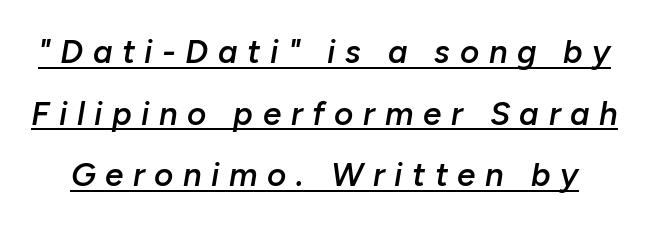
Q: Is the text bold? A: Semi-bold.
Q: Is the text italic (slanted)? A: Yes, it leans right by about 10 degrees.
Q: Is the text underlined? A: Yes.
Q: Is the spacing between letters normal or unusually wide? A: Unusually wide.
Q: Width (condensed, normal, or wide)? A: Normal.
Q: Stroke contrast? A: Low.
Q: x-height? A: Medium.
Q: Monospaced? A: No.
